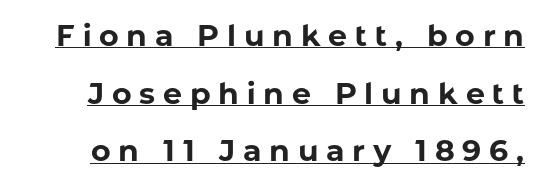
{"serif": "no", "italic": "no", "bold": "yes", "weight": "bold", "width": "normal", "stroke_contrast": "low", "x_height": "medium", "monospaced": "no", "underline": "yes", "line_spacing": "loose", "line_spacing_ratio": 1.92, "letter_spacing": "wide", "letter_spacing_em": 0.26, "glyph_px": 30}
